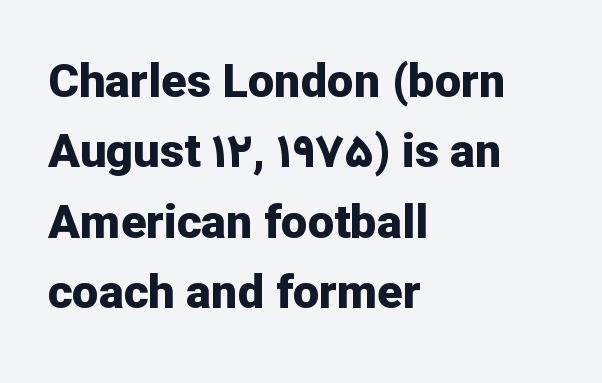
The image shows 47 px bold sans-serif type, upright; set left-aligned, normal line spacing (1.5x), normal letter spacing, not underlined; low stroke contrast and a medium x-height.
